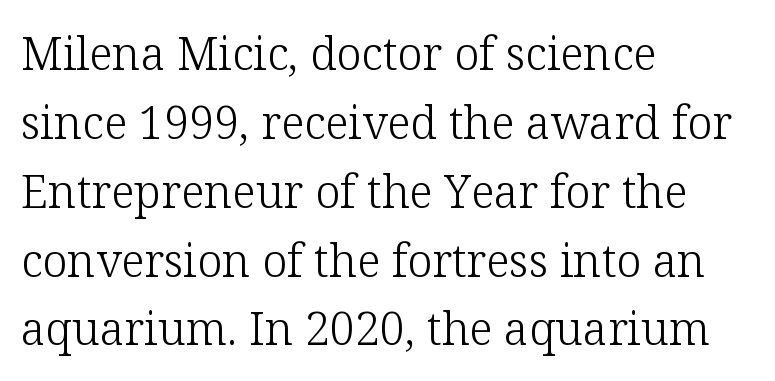
Posture: straight, roman, zero tilt. Letterform terminals end in serifs throughout the passage. This rendering uses left alignment, leaving the right contour irregular. Here the glyphs are tracked normally, forming tight word shapes. The vertical gap from one line to the next is medium. The zone under the glyphs is completely vacant.
